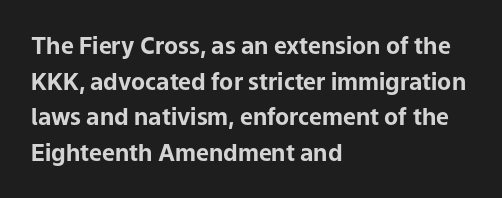
The image shows 23 px bold type, upright; set left-aligned, normal line spacing (1.55x), normal letter spacing, not underlined.
